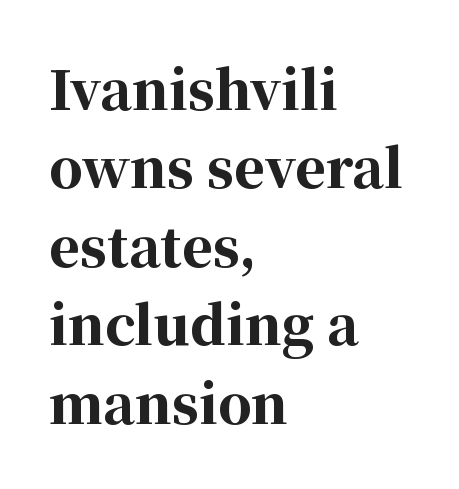
Q: Is the text bold? A: Yes.
Q: Is the text italic (slanted)? A: No, it is upright.
Q: Is the typeface a serif or a sans-serif typeface? A: Serif.
Q: Is the text underlined? A: No.
Q: How is the paragraph aligned? A: Left-aligned.
Q: Is the spacing between letters normal or unusually wide? A: Normal.
Q: Is the spacing between lines tight, normal or loose? A: Normal.
Q: Width (condensed, normal, or wide)? A: Normal.
Q: Stroke contrast? A: High.
Q: x-height? A: Medium.
Q: Monospaced? A: No.
